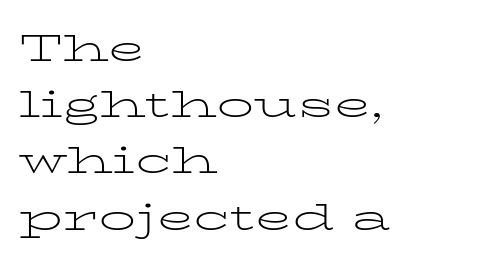
Q: Is the text bold? A: No.
Q: Is the text italic (slanted)? A: No, it is upright.
Q: Is the typeface a serif or a sans-serif typeface? A: Serif.
Q: Is the text underlined? A: No.
Q: How is the paragraph aligned? A: Left-aligned.
Q: Is the spacing between letters normal or unusually wide? A: Normal.
Q: Is the spacing between lines tight, normal or loose? A: Normal.
Q: Width (condensed, normal, or wide)? A: Wide.
Q: Stroke contrast? A: Low.
Q: x-height? A: Medium.
Q: Monospaced? A: No.
